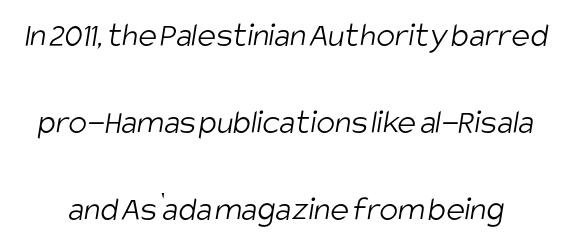
The image shows 35 px light, condensed sans-serif type; set loose line spacing (2.48x), normal letter spacing, not underlined; low stroke contrast and a large x-height.
